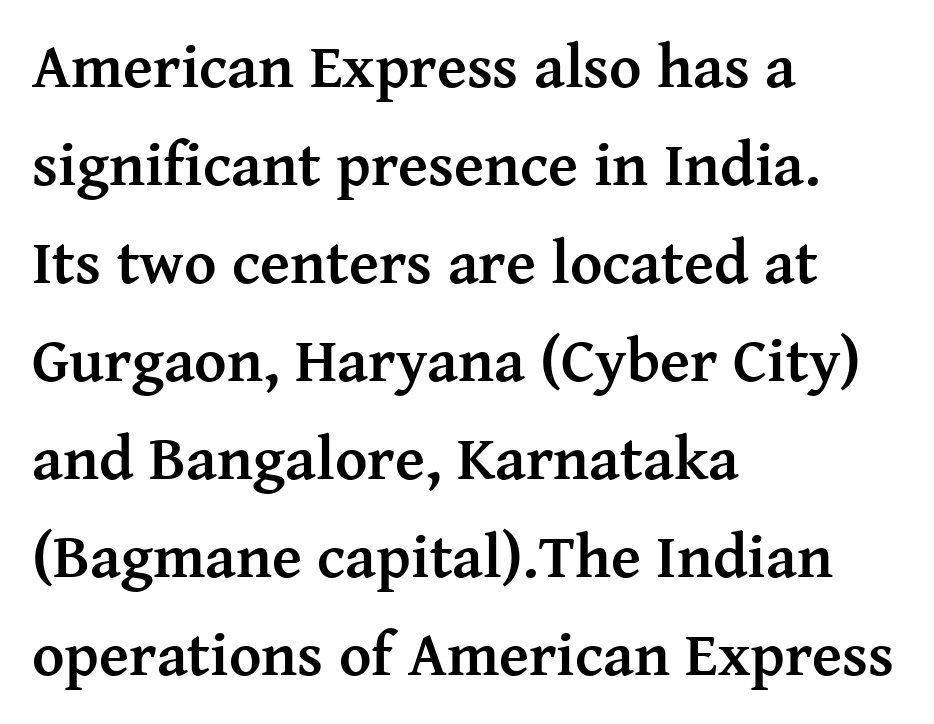
{"serif": "yes", "italic": "no", "bold": "yes", "weight": "semibold", "width": "normal", "stroke_contrast": "medium", "x_height": "medium", "monospaced": "no", "underline": "no", "align": "left", "line_spacing": "normal", "line_spacing_ratio": 1.58, "letter_spacing": "normal", "letter_spacing_em": 0.0, "glyph_px": 62}
